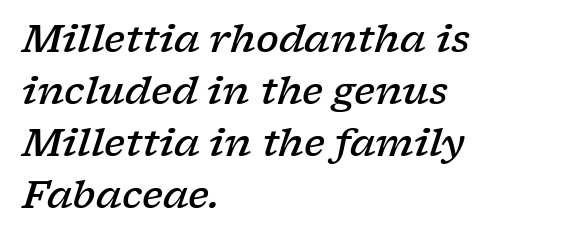
The image shows 38 px semibold, wide serif type, italic (leaning right); set left-aligned, normal line spacing (1.37x), normal letter spacing, not underlined; low stroke contrast and a medium x-height.
